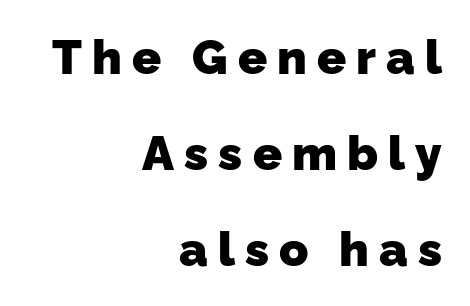
Q: Is the text bold? A: Yes.
Q: Is the typeface a serif or a sans-serif typeface? A: Sans-serif.
Q: Is the text underlined? A: No.
Q: How is the paragraph aligned? A: Right-aligned.
Q: Is the spacing between letters normal or unusually wide? A: Unusually wide.
Q: Is the spacing between lines tight, normal or loose? A: Loose.
Q: Width (condensed, normal, or wide)? A: Normal.
Q: Stroke contrast? A: Low.
Q: x-height? A: Medium.
Q: Monospaced? A: No.
